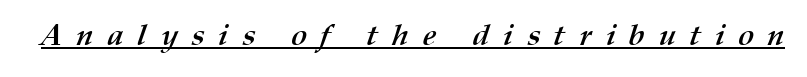
The passage shown has open, widely tracked lettering throughout. The sample has been set heavy, in full bold. Think of a printed novel: that variable character pitch is what you see here. What decoration does the sample have? An underline.
